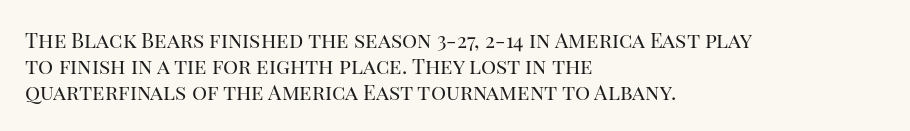
Visually the block forms a straight wall on the left and a jagged coastline on the right. This sample uses plain, unmodified letter spacing. The face looks like a standard text weight, possibly lighter. Check under the words: just untouched page. Does the lettering tilt? It doesn't — this is upright.
